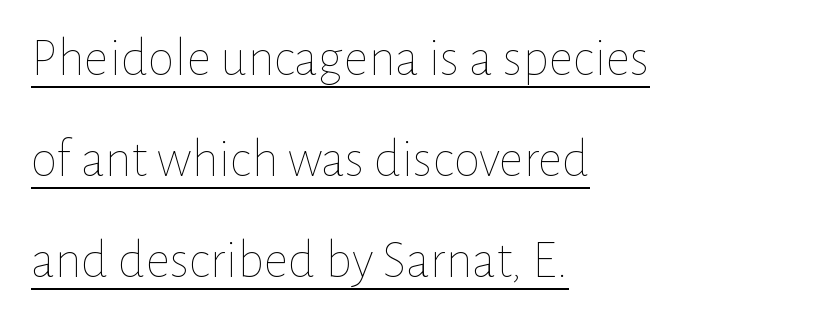
{"italic": "no", "bold": "no", "weight": "thin", "width": "normal", "stroke_contrast": "low", "x_height": "medium", "monospaced": "no", "underline": "yes", "align": "left", "line_spacing_ratio": 1.87, "letter_spacing": "normal", "letter_spacing_em": 0.0, "glyph_px": 54}
